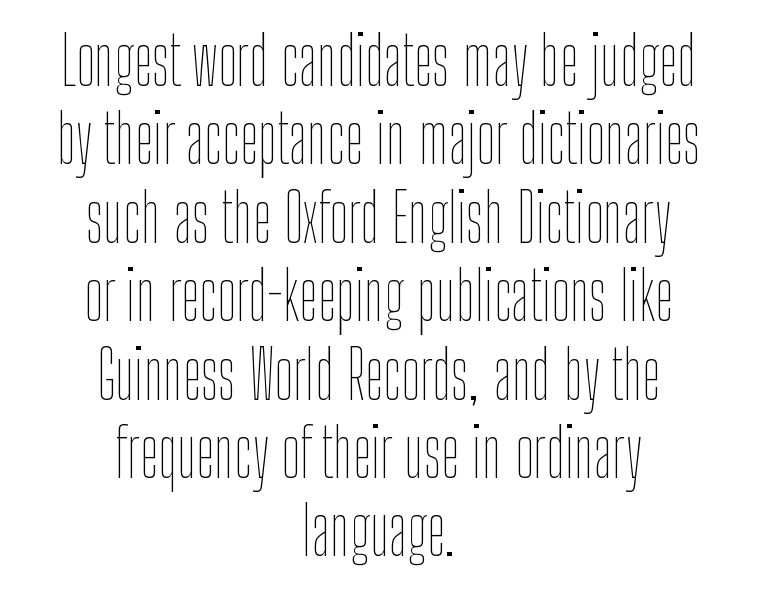
The weight tops out at a normal text grade. Glance below the letters and you will spot only blank space. When letters stand straight like this, we call the style roman or upright. You could not count columns in this text — the font is proportionally spaced.
